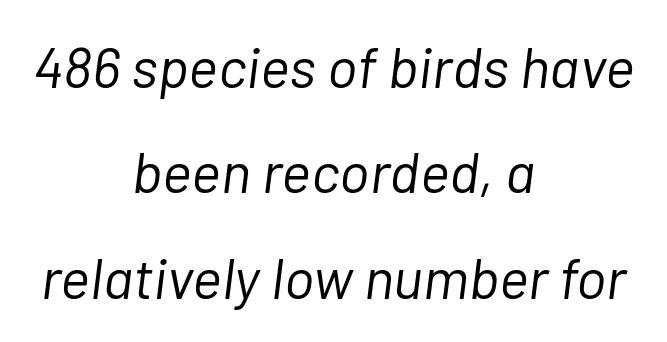
The image shows 57 px light type, italic (leaning right); set centered, line spacing 1.85x, normal letter spacing, not underlined; low stroke contrast and a medium x-height.
